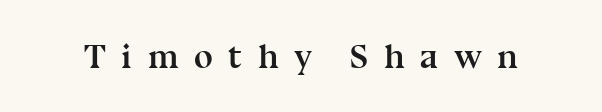
{"serif": "yes", "italic": "no", "bold": "yes", "weight": "semibold", "width": "normal", "stroke_contrast": "medium", "x_height": "medium", "monospaced": "no", "underline": "no", "letter_spacing": "wide", "letter_spacing_em": 0.45, "glyph_px": 34}
